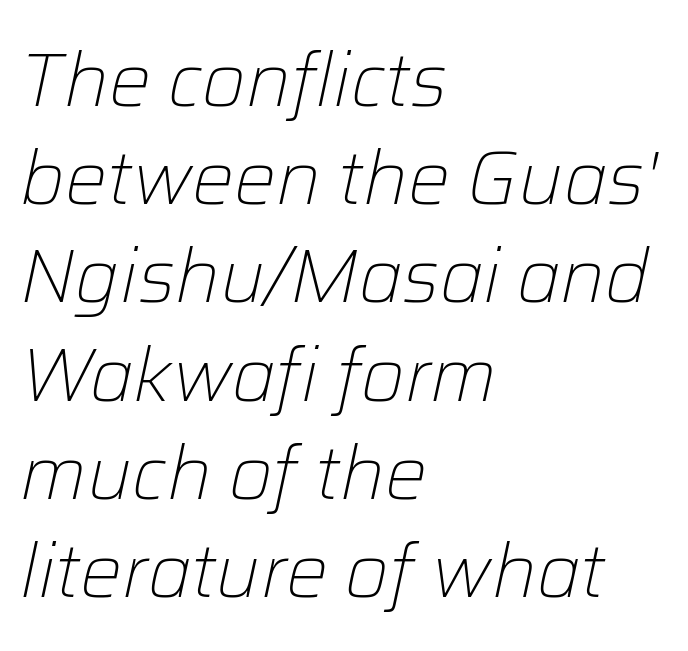
The image shows 75 px light type, italic (leaning right); set left-aligned, normal line spacing (1.31x), normal letter spacing, not underlined; low stroke contrast and a medium x-height.
